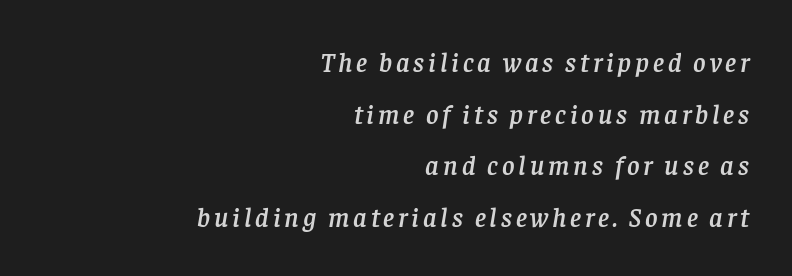
The image shows 27 px text type, italic (leaning right); set right-aligned, loose line spacing (1.91x), not underlined.
